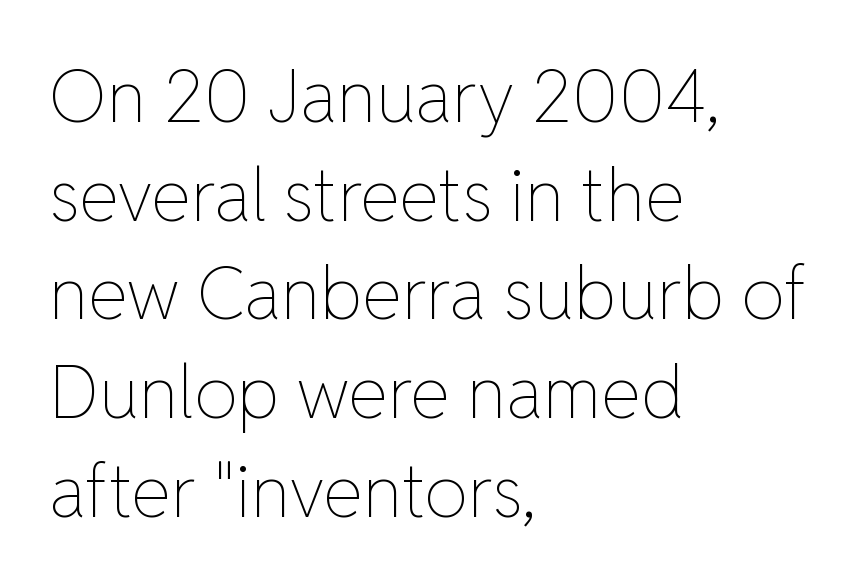
Beneath every word, the page is bare. Think of a printed novel: that variable character pitch is what you see here. Left-aligned paragraph, ragged on the right. The rows are spaced the way most documents space them. This is the regular roman posture of the typeface.
